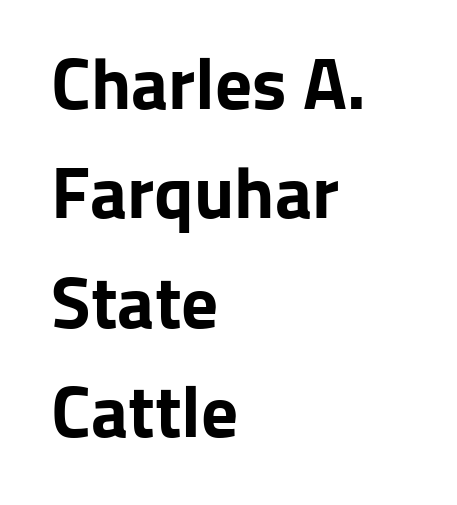
{"serif": "no", "italic": "no", "bold": "yes", "weight": "bold", "width": "normal", "stroke_contrast": "low", "x_height": "medium", "monospaced": "no", "underline": "no", "align": "left", "line_spacing": "normal", "line_spacing_ratio": 1.5, "letter_spacing": "normal", "letter_spacing_em": 0.0, "glyph_px": 73}
